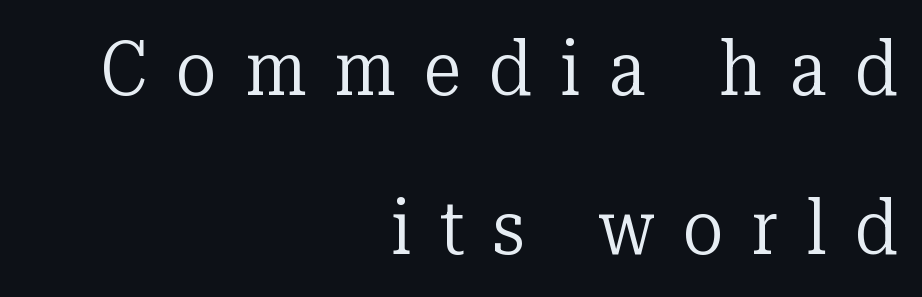
Q: Is the text bold? A: No.
Q: Is the text italic (slanted)? A: No, it is upright.
Q: Is the typeface a serif or a sans-serif typeface? A: Serif.
Q: Is the text underlined? A: No.
Q: How is the paragraph aligned? A: Right-aligned.
Q: Is the spacing between letters normal or unusually wide? A: Unusually wide.
Q: Is the spacing between lines tight, normal or loose? A: Loose.
Q: Width (condensed, normal, or wide)? A: Normal.
Q: Stroke contrast? A: Low.
Q: x-height? A: Medium.
Q: Monospaced? A: No.
